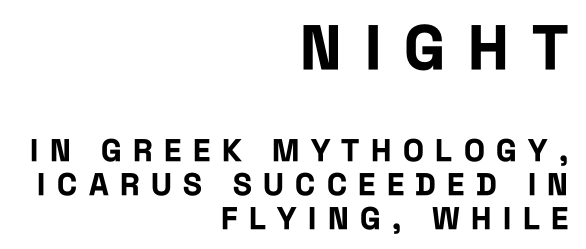
Q: Is the text bold? A: Yes.
Q: Is the text italic (slanted)? A: No, it is upright.
Q: Is the typeface a serif or a sans-serif typeface? A: Sans-serif.
Q: Is the text underlined? A: No.
Q: How is the paragraph aligned? A: Right-aligned.
Q: Is the spacing between letters normal or unusually wide? A: Unusually wide.
Q: Is the spacing between lines tight, normal or loose? A: Tight.
Q: Which block of text is set in a larger size, the first (top) or the second (bottom)? A: The first (top) one.
Q: Width (condensed, normal, or wide)? A: Condensed.
Q: Stroke contrast? A: Low.
Q: x-height? A: Large.
Q: Monospaced? A: No.
